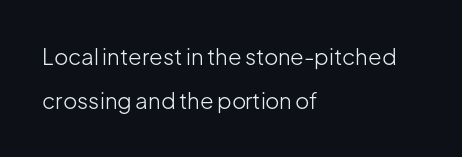
The image shows 22 px text type, upright; set left-aligned, loose line spacing (2.01x), normal letter spacing, not underlined.
